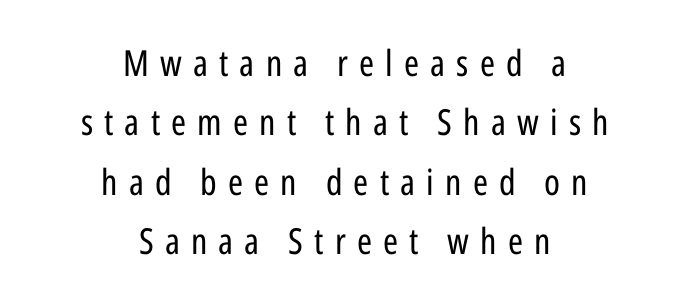
{"serif": "no", "italic": "no", "bold": "no", "weight": "regular", "width": "condensed", "stroke_contrast": "low", "x_height": "medium", "monospaced": "no", "underline": "no", "align": "center", "line_spacing": "normal", "line_spacing_ratio": 1.65, "letter_spacing": "wide", "letter_spacing_em": 0.31, "glyph_px": 36}
